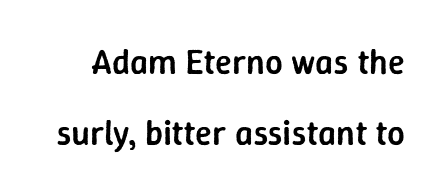
Q: Is the text bold? A: Semi-bold.
Q: Is the text italic (slanted)? A: No, it is upright.
Q: Is the typeface a serif or a sans-serif typeface? A: Sans-serif.
Q: Is the text underlined? A: No.
Q: Is the spacing between letters normal or unusually wide? A: Normal.
Q: Is the spacing between lines tight, normal or loose? A: Loose.
Q: Width (condensed, normal, or wide)? A: Normal.
Q: Stroke contrast? A: Low.
Q: x-height? A: Medium.
Q: Monospaced? A: No.
